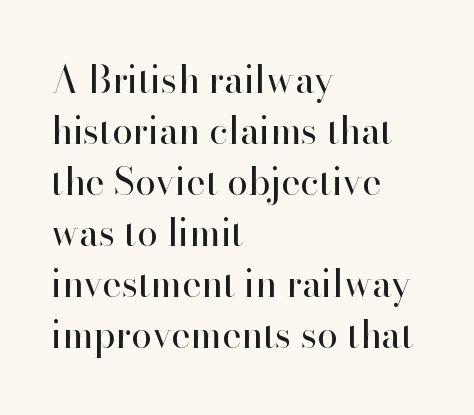
{"serif": "yes", "italic": "no", "bold": "no", "weight": "regular", "width": "normal", "stroke_contrast": "high", "x_height": "small", "monospaced": "no", "underline": "no", "align": "left", "line_spacing": "normal", "line_spacing_ratio": 1.38, "letter_spacing": "normal", "letter_spacing_em": 0.0, "glyph_px": 37}
